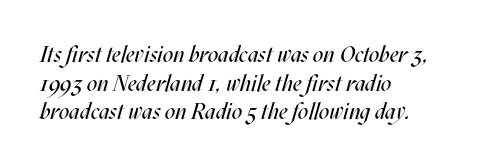
Observe the lean: these are italic letterforms. There is no visible air inserted between adjacent glyphs. Caption: face not bold, strokes unweighted. Typeset ragged right — the left edge is the straight one.
